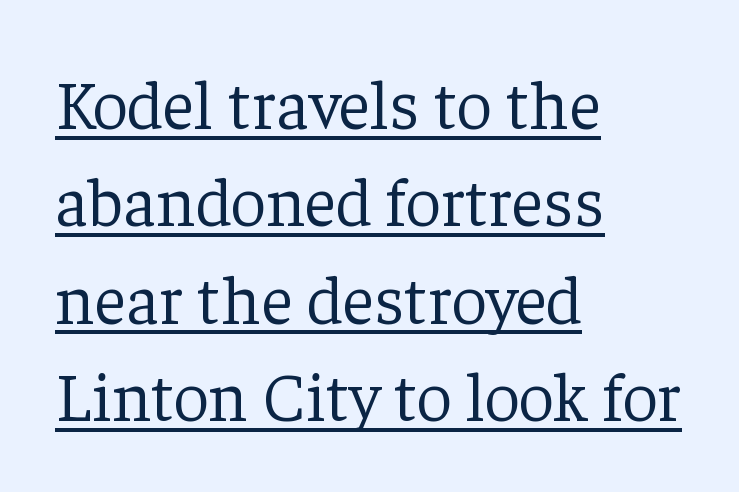
{"serif": "yes", "italic": "no", "bold": "no", "weight": "light", "width": "normal", "stroke_contrast": "low", "x_height": "medium", "monospaced": "no", "underline": "yes", "align": "left", "line_spacing": "normal", "line_spacing_ratio": 1.39, "letter_spacing": "normal", "letter_spacing_em": 0.0, "glyph_px": 70}
